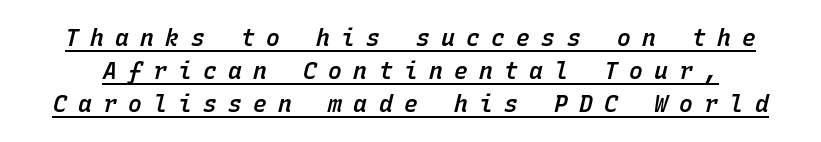
Each word looks stretched out because of the extra space between its letters. The line-height multiplier appears to be the usual default. The typesetting leans somewhat heavy: a semibold. The sample's only ornament is a line tracing under the words. The typography opts for an oblique posture over an upright one.
